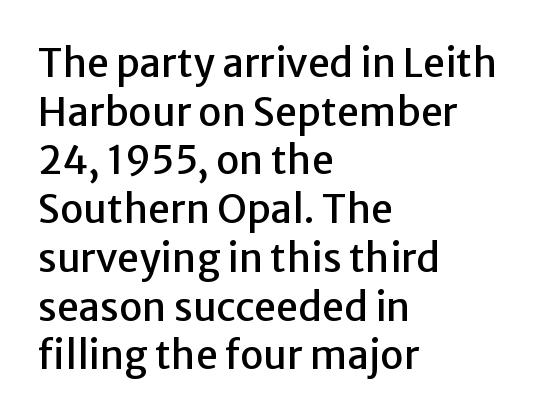
{"serif": "no", "italic": "no", "width": "normal", "stroke_contrast": "low", "x_height": "medium", "monospaced": "no", "underline": "no", "align": "left", "line_spacing": "normal", "line_spacing_ratio": 1.25, "letter_spacing": "normal", "letter_spacing_em": 0.0, "glyph_px": 39}
